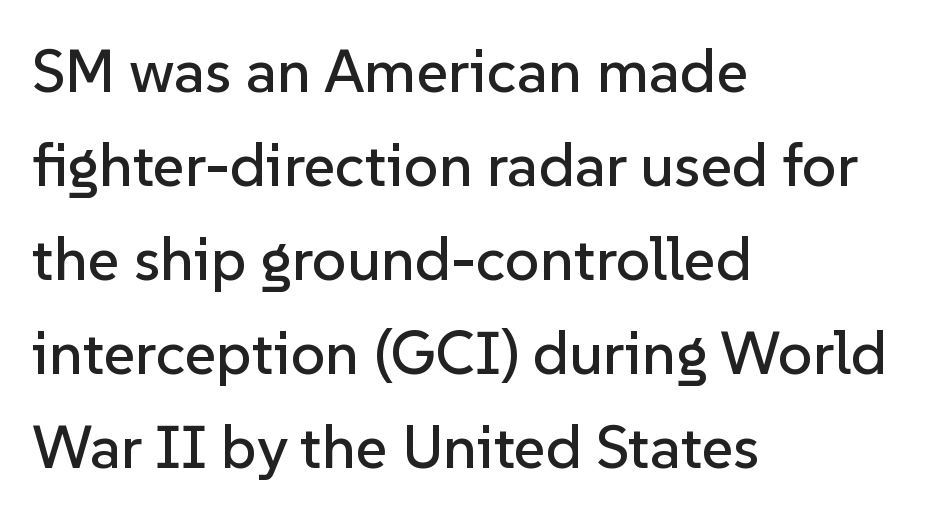
{"serif": "no", "italic": "no", "width": "normal", "stroke_contrast": "low", "x_height": "medium", "monospaced": "no", "underline": "no", "align": "left", "line_spacing": "normal", "line_spacing_ratio": 1.54, "letter_spacing": "normal", "letter_spacing_em": 0.0, "glyph_px": 61}
